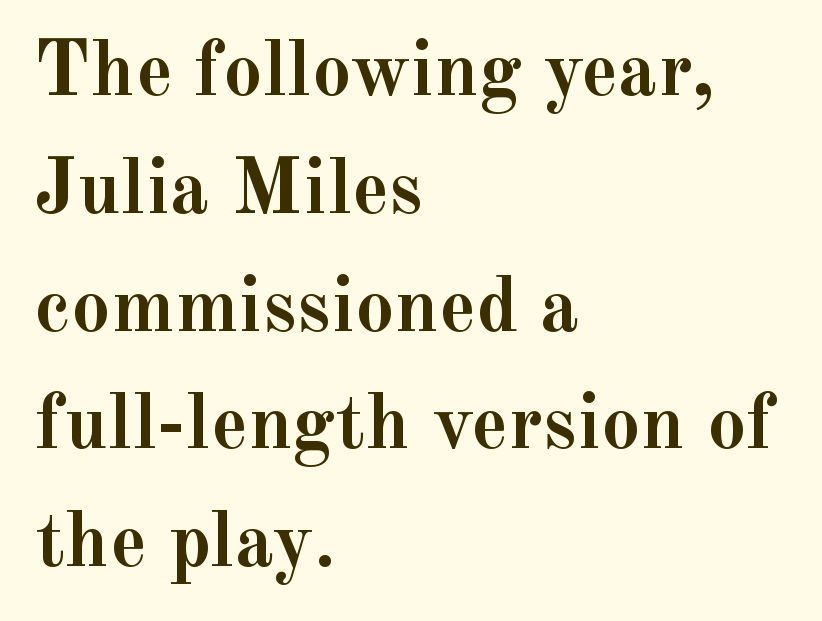
Q: Is the text bold? A: Yes.
Q: Is the text italic (slanted)? A: No, it is upright.
Q: Is the typeface a serif or a sans-serif typeface? A: Serif.
Q: Is the text underlined? A: No.
Q: How is the paragraph aligned? A: Left-aligned.
Q: Is the spacing between letters normal or unusually wide? A: Normal.
Q: Is the spacing between lines tight, normal or loose? A: Normal.
Q: Width (condensed, normal, or wide)? A: Normal.
Q: x-height? A: Small.
Q: Monospaced? A: No.
